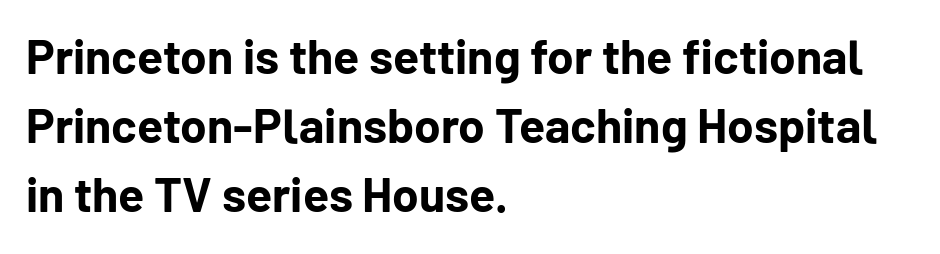
Q: Is the text bold? A: Yes.
Q: Is the text italic (slanted)? A: No, it is upright.
Q: Is the typeface a serif or a sans-serif typeface? A: Sans-serif.
Q: Is the text underlined? A: No.
Q: How is the paragraph aligned? A: Left-aligned.
Q: Is the spacing between letters normal or unusually wide? A: Normal.
Q: Is the spacing between lines tight, normal or loose? A: Normal.
Q: Width (condensed, normal, or wide)? A: Normal.
Q: Stroke contrast? A: Low.
Q: x-height? A: Medium.
Q: Monospaced? A: No.
